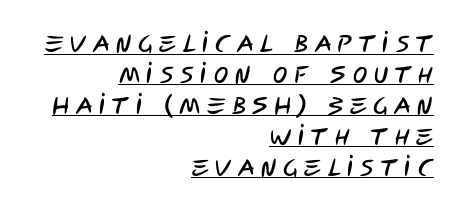
The image shows 24 px text type; set right-aligned, normal line spacing (1.29x), unusually wide letter spacing (+0.28 em), underlined.
